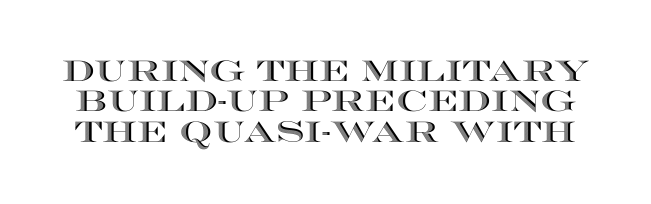
Interline gaps are noticeably narrow in this sample. Beneath every word, the page is bare. Spacing between characters is what you'd get straight out of the box. Unlike italic type, these characters show no tilt at all. The passage shown is typed in a proportional face where columns would drift.
